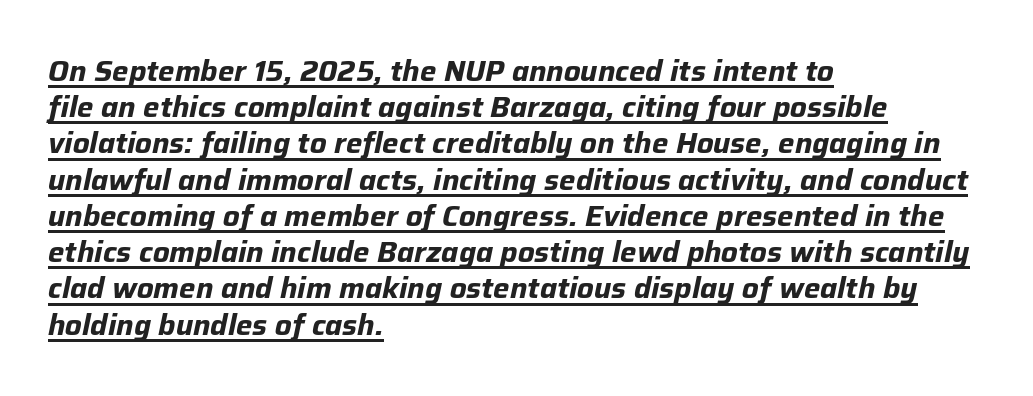
The lettering is marked with a stroke running underneath it. Horizontally, the lines are justified to the leading edge only. Students, this is bold: see how much ink each stroke carries. The face used here is proportionally spaced, like ordinary book or web type.
